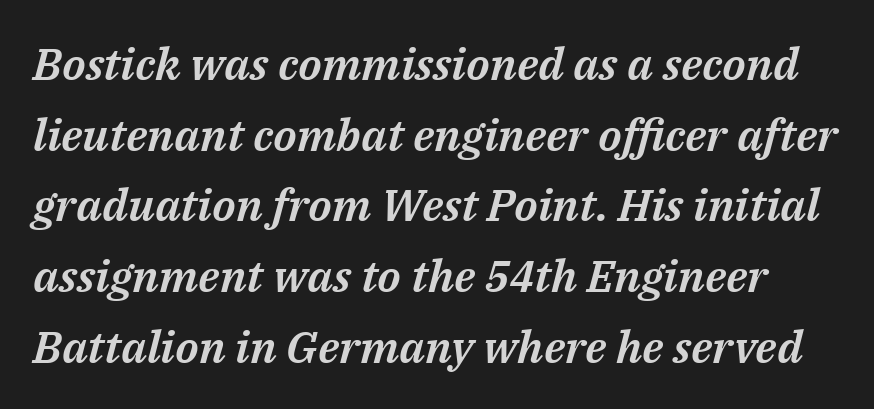
{"italic": "yes", "lean": "right", "slant_degrees": 14, "width": "normal", "stroke_contrast": "medium", "x_height": "medium", "monospaced": "no", "underline": "no", "line_spacing": "normal", "line_spacing_ratio": 1.57, "letter_spacing": "normal", "letter_spacing_em": 0.0, "glyph_px": 45}
